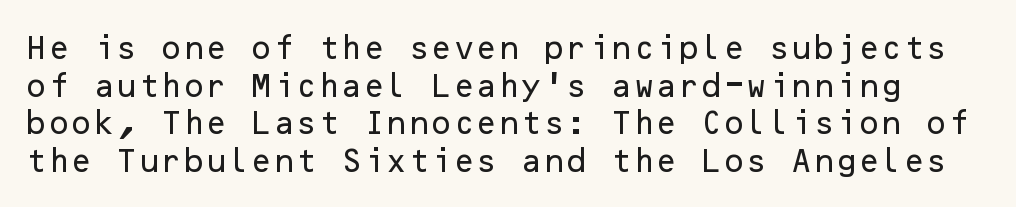
The image shows 26 px text type, upright; set normal line spacing (1.45x), normal letter spacing, not underlined.
